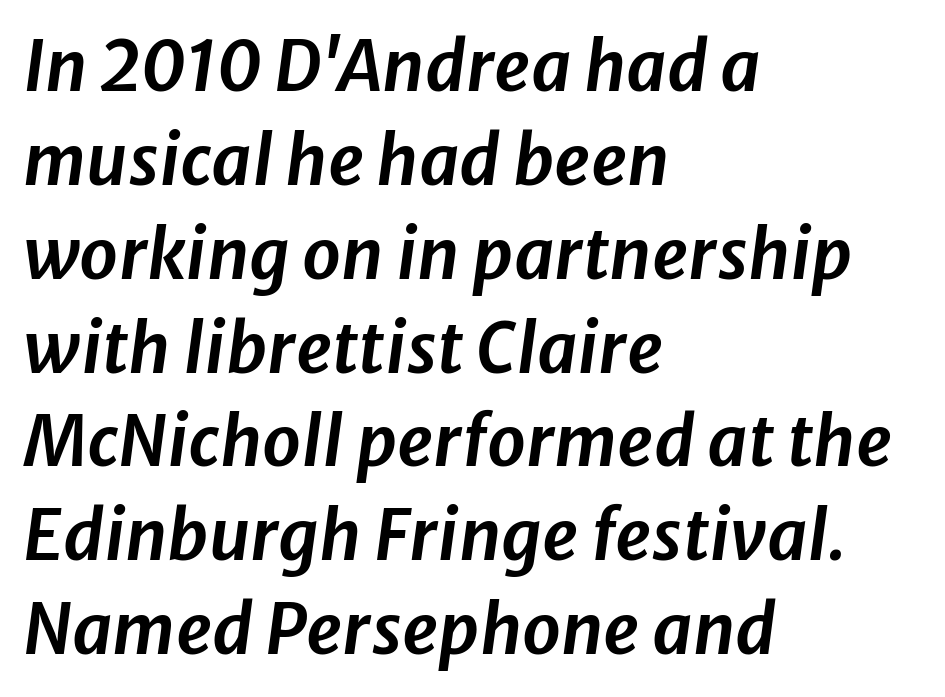
Regarding leading, the lines here are spaced in the standard way. These lines keep a tight, regular rhythm from letter to letter. A bare baseline throughout the passage. Looks like regular typesetting: each glyph gets only the width it needs.
